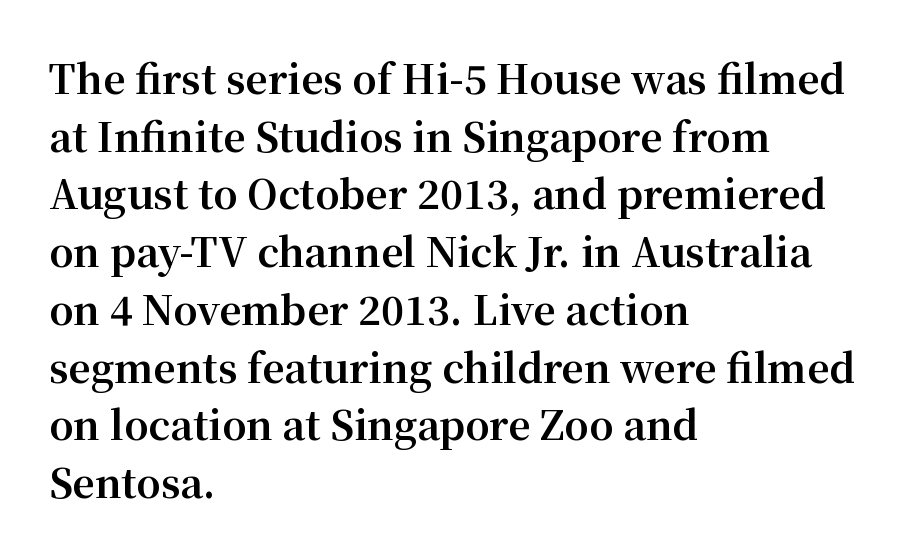
Q: Is the text bold? A: Yes.
Q: Is the text italic (slanted)? A: No, it is upright.
Q: Is the typeface a serif or a sans-serif typeface? A: Serif.
Q: Is the text underlined? A: No.
Q: How is the paragraph aligned? A: Left-aligned.
Q: Is the spacing between letters normal or unusually wide? A: Normal.
Q: Is the spacing between lines tight, normal or loose? A: Normal.
Q: Width (condensed, normal, or wide)? A: Normal.
Q: Stroke contrast? A: Medium.
Q: x-height? A: Medium.
Q: Monospaced? A: No.
